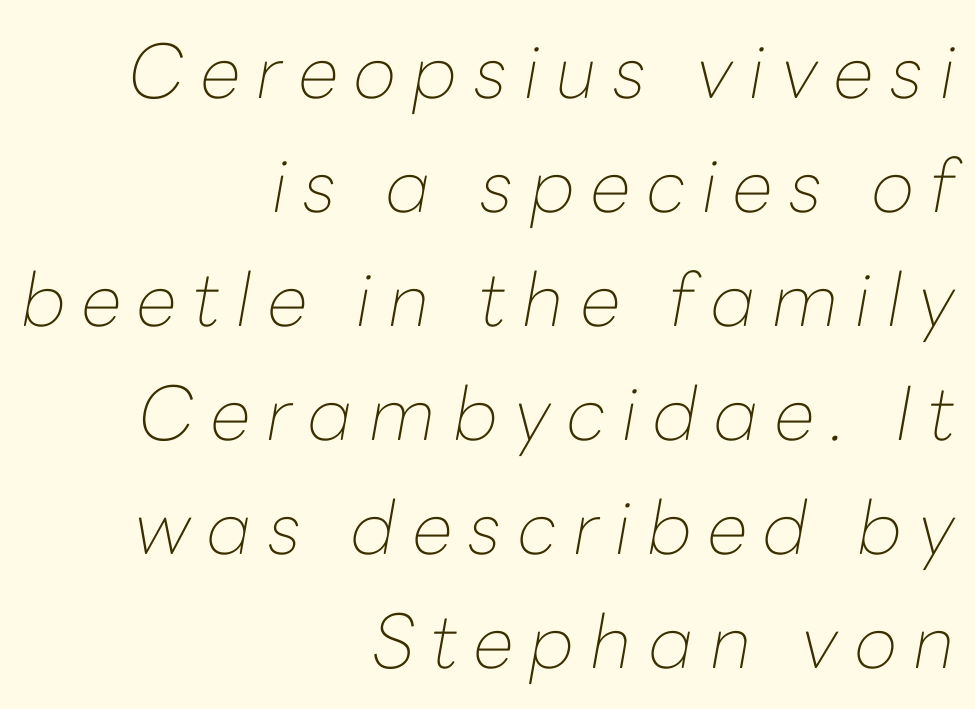
{"italic": "yes", "lean": "right", "slant_degrees": 10, "bold": "no", "weight": "thin", "width": "normal", "stroke_contrast": "low", "x_height": "medium", "monospaced": "no", "underline": "no", "align": "right", "line_spacing": "normal", "line_spacing_ratio": 1.54, "letter_spacing": "wide", "letter_spacing_em": 0.22, "glyph_px": 74}
